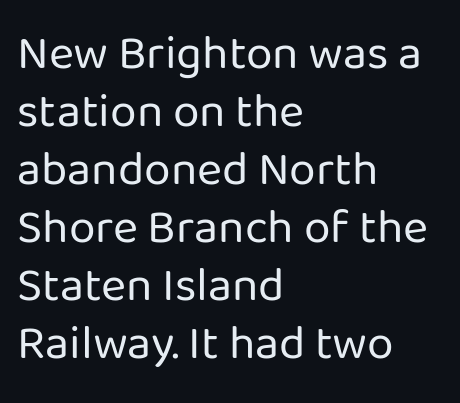
{"serif": "no", "italic": "no", "bold": "no", "weight": "regular", "width": "normal", "stroke_contrast": "low", "x_height": "medium", "monospaced": "no", "underline": "no", "align": "left", "line_spacing_ratio": 1.21, "letter_spacing": "normal", "letter_spacing_em": 0.0, "glyph_px": 48}
